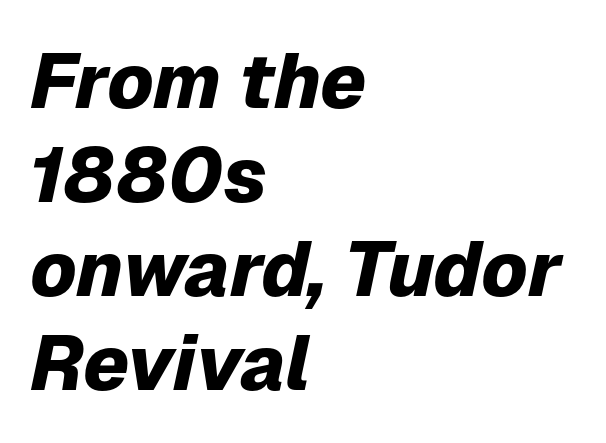
Q: Is the text bold? A: Yes.
Q: Is the text italic (slanted)? A: Yes, it leans right by about 12 degrees.
Q: Is the text underlined? A: No.
Q: How is the paragraph aligned? A: Left-aligned.
Q: Is the spacing between letters normal or unusually wide? A: Normal.
Q: Width (condensed, normal, or wide)? A: Normal.
Q: Stroke contrast? A: Low.
Q: x-height? A: Medium.
Q: Monospaced? A: No.
